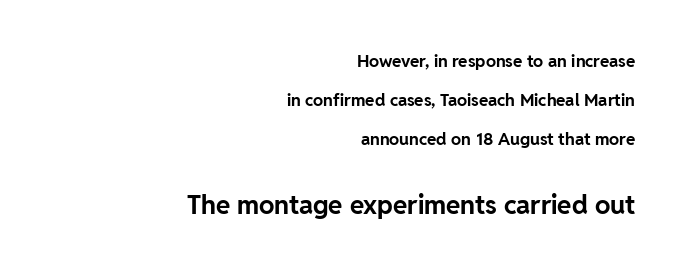
{"italic": "no", "bold": "yes", "underline": "no", "align": "right", "line_spacing": "loose", "line_spacing_ratio": 2.29, "letter_spacing": "normal", "letter_spacing_em": 0.0, "larger_block": "second", "size_ratio": 1.53, "glyph_px": 26}
